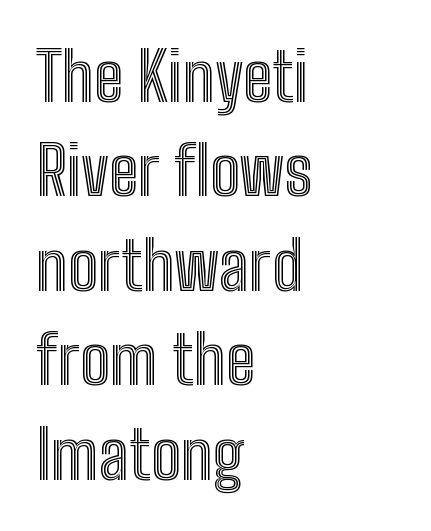
{"italic": "no", "width": "condensed", "x_height": "medium", "monospaced": "no", "underline": "no", "align": "left", "line_spacing": "normal", "line_spacing_ratio": 1.41, "letter_spacing": "normal", "letter_spacing_em": 0.0, "glyph_px": 67}
